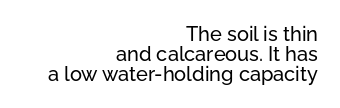
If you drew a line through each stem, it would be perfectly vertical. Standard letterfit; no display-style spreading of the glyphs. The text block is weighted toward the right margin, trailing off unevenly leftward. Glance below the letters and you will spot only blank space. Notice how descenders almost collide with the ascenders below — that's tight leading.
